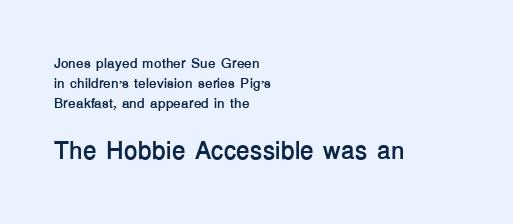
Q: Is the text bold? A: Yes.
Q: Is the text italic (slanted)? A: No, it is upright.
Q: Is the text underlined? A: No.
Q: How is the paragraph aligned? A: Left-aligned.
Q: Is the spacing between letters normal or unusually wide? A: Normal.
Q: Is the spacing between lines tight, normal or loose? A: Normal.
Q: Which block of text is set in a larger size, the first (top) or the second (bottom)? A: The second (bottom) one.
